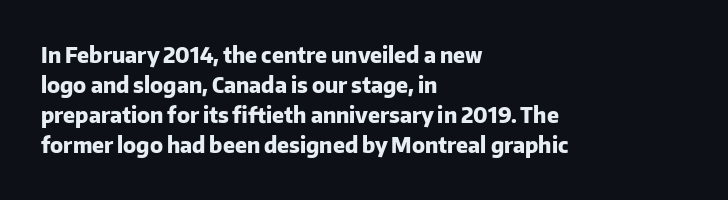
The font's upright variant was chosen for this text. These lines keep a tight, regular rhythm from letter to letter. Notice how thick the strokes are: this is what a full bold looks like. These lines sit exactly where default settings would place them.
